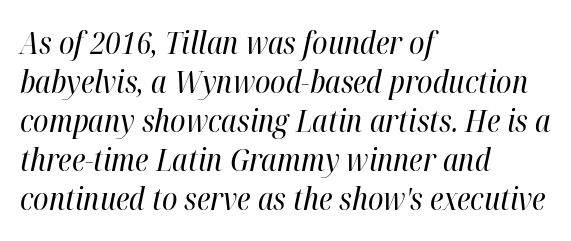
Q: Is the text bold? A: No.
Q: Is the text italic (slanted)? A: Yes, it leans right by about 12 degrees.
Q: Is the text underlined? A: No.
Q: How is the paragraph aligned? A: Left-aligned.
Q: Is the spacing between letters normal or unusually wide? A: Normal.
Q: Is the spacing between lines tight, normal or loose? A: Normal.
Q: Width (condensed, normal, or wide)? A: Condensed.
Q: Stroke contrast? A: High.
Q: x-height? A: Medium.
Q: Monospaced? A: No.
